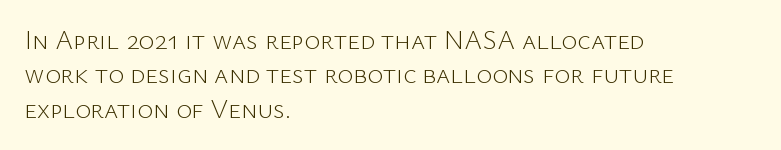
{"italic": "no", "bold": "no", "underline": "no", "align": "left", "line_spacing": "normal", "line_spacing_ratio": 1.27, "letter_spacing": "normal", "letter_spacing_em": 0.0, "glyph_px": 27}
